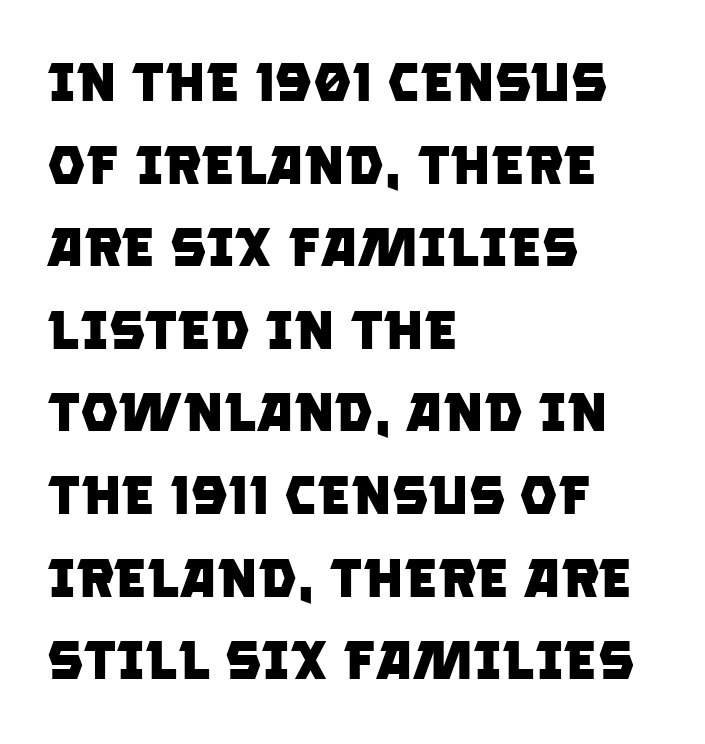
The image shows 54 px heavy sans-serif type; set left-aligned, normal line spacing (1.53x), normal letter spacing, not underlined; low stroke contrast and a large x-height.
